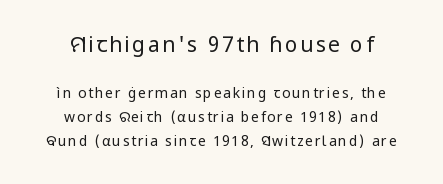
These lines are centered, leaving both edges ragged. Just letters on the line, the space beneath them empty. The font's upright variant was chosen for this text. The initial chunk of copy outweighs the following chunk in type size.
